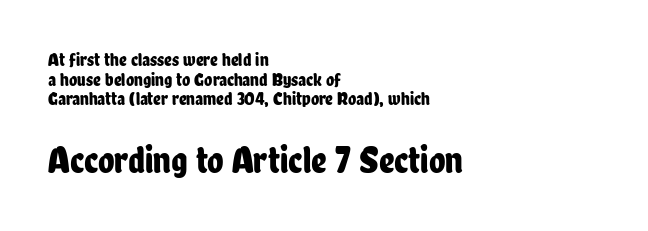
{"serif": "no", "italic": "no", "width": "condensed", "stroke_contrast": "low", "x_height": "medium", "monospaced": "no", "underline": "no", "align": "left", "line_spacing": "tight", "line_spacing_ratio": 1.03, "letter_spacing": "normal", "letter_spacing_em": 0.0, "larger_block": "second", "size_ratio": 2.0, "glyph_px": 38}
